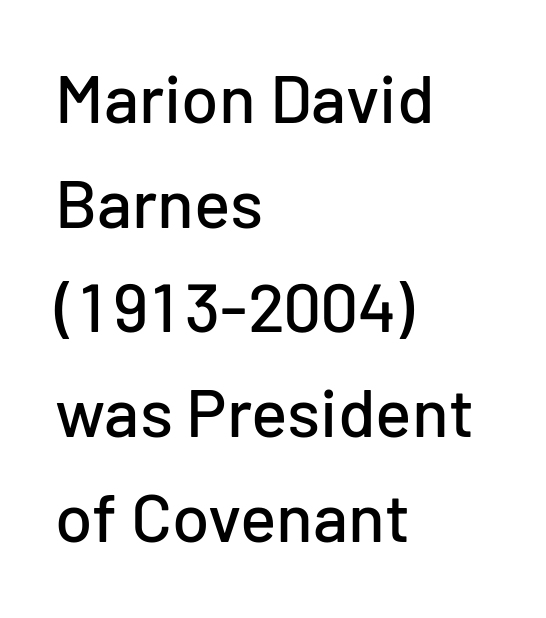
{"serif": "no", "italic": "no", "width": "normal", "stroke_contrast": "low", "x_height": "medium", "monospaced": "no", "underline": "no", "align": "left", "line_spacing": "normal", "line_spacing_ratio": 1.54, "letter_spacing": "normal", "letter_spacing_em": 0.0, "glyph_px": 68}
